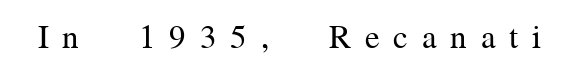
{"serif": "yes", "italic": "no", "bold": "no", "weight": "regular", "width": "normal", "stroke_contrast": "medium", "x_height": "medium", "monospaced": "no", "underline": "no", "letter_spacing": "wide", "letter_spacing_em": 0.42, "glyph_px": 33}
